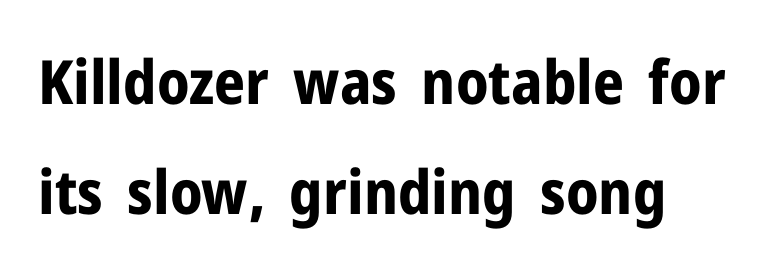
Q: Is the text bold? A: Yes.
Q: Is the text italic (slanted)? A: No, it is upright.
Q: Is the typeface a serif or a sans-serif typeface? A: Sans-serif.
Q: Is the text underlined? A: No.
Q: How is the paragraph aligned? A: Left-aligned.
Q: Is the spacing between letters normal or unusually wide? A: Normal.
Q: Width (condensed, normal, or wide)? A: Normal.
Q: Stroke contrast? A: Low.
Q: x-height? A: Medium.
Q: Monospaced? A: No.
